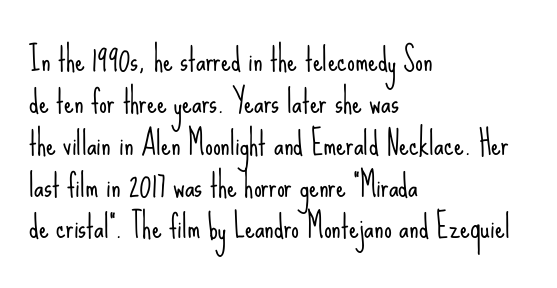
The image shows 31 px light, condensed sans-serif type, upright; set left-aligned, normal line spacing (1.35x), normal letter spacing, not underlined; low stroke contrast and a small x-height.
